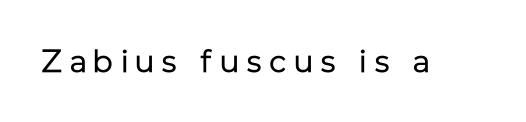
Q: Is the text bold? A: No.
Q: Is the text italic (slanted)? A: No, it is upright.
Q: Is the typeface a serif or a sans-serif typeface? A: Sans-serif.
Q: Is the text underlined? A: No.
Q: Is the spacing between letters normal or unusually wide? A: Unusually wide.
Q: Width (condensed, normal, or wide)? A: Normal.
Q: Stroke contrast? A: Low.
Q: x-height? A: Medium.
Q: Monospaced? A: No.
